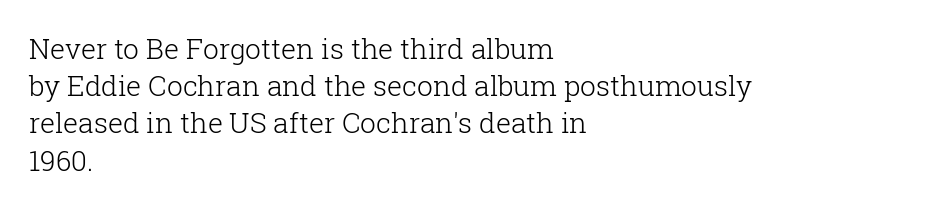
Clear beneath every line of the passage. The passage is arranged the way most books set body copy — flush left. Regarding leading, the lines here are spaced in the standard way. Glyph-to-glyph distance matches everyday printed text. You could not count columns in this text — the font is proportionally spaced. Weight class: somewhere from thin through regular.
